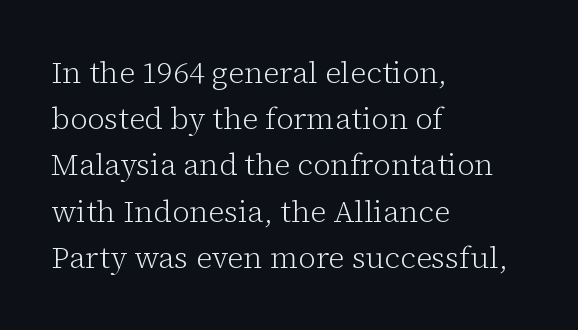
Q: Is the text bold? A: No.
Q: Is the text italic (slanted)? A: No, it is upright.
Q: Is the typeface a serif or a sans-serif typeface? A: Serif.
Q: Is the text underlined? A: No.
Q: How is the paragraph aligned? A: Left-aligned.
Q: Is the spacing between letters normal or unusually wide? A: Normal.
Q: Is the spacing between lines tight, normal or loose? A: Normal.
Q: Width (condensed, normal, or wide)? A: Normal.
Q: Stroke contrast? A: Low.
Q: x-height? A: Medium.
Q: Monospaced? A: No.
